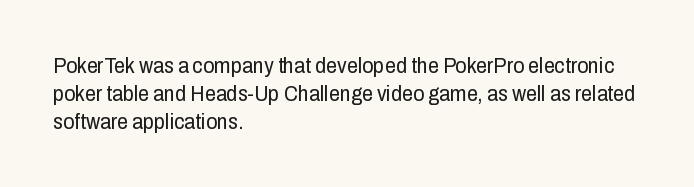
No extra ink here — the face is not bold. Students, observe: this is what conventionally led text looks like. Visually the block forms a straight wall on the left and a jagged coastline on the right. Clear beneath every line of the passage.
